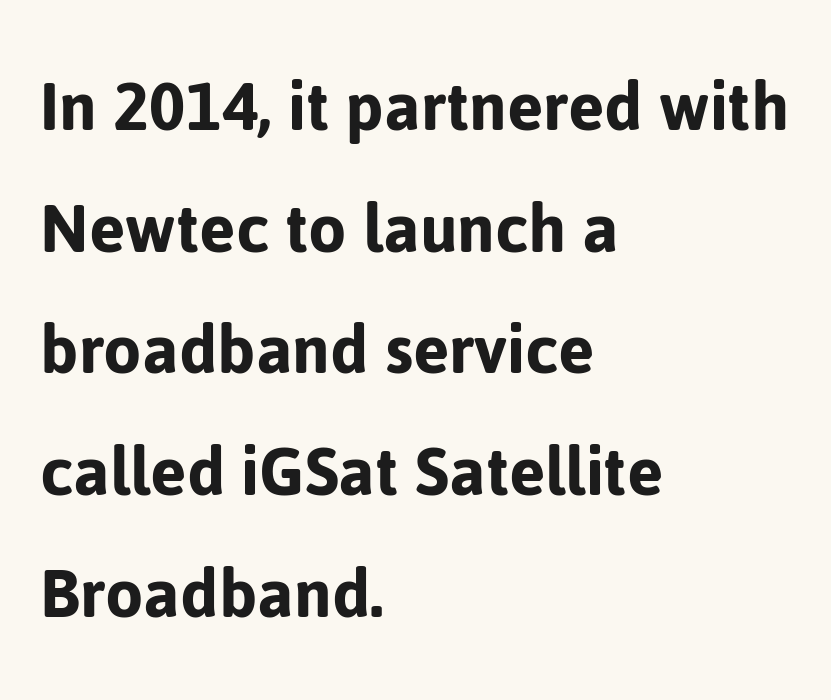
Q: Is the text italic (slanted)? A: No, it is upright.
Q: Is the typeface a serif or a sans-serif typeface? A: Sans-serif.
Q: Is the text underlined? A: No.
Q: How is the paragraph aligned? A: Left-aligned.
Q: Is the spacing between letters normal or unusually wide? A: Normal.
Q: Is the spacing between lines tight, normal or loose? A: Normal.
Q: Width (condensed, normal, or wide)? A: Normal.
Q: Stroke contrast? A: Low.
Q: x-height? A: Medium.
Q: Monospaced? A: No.
